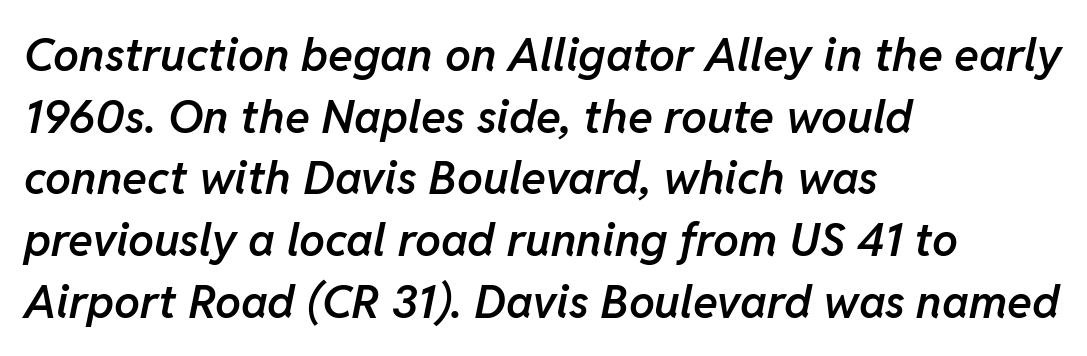
The image shows 46 px semibold type, italic (leaning right); set left-aligned, normal line spacing (1.34x), normal letter spacing, not underlined; low stroke contrast and a medium x-height.
